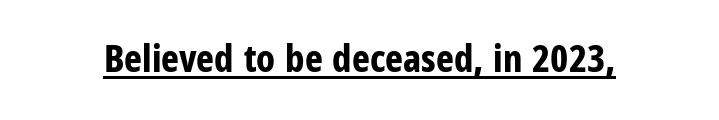
A typesetter would call this proportional, since set widths differ per character. Stroke terminals: plain, sans-serif. Is the type bold? Yes — the strokes are clearly thick and heavy. You could call the tracking neutral — neither tight nor loose. The typography opts for an upright posture over an oblique one. Beneath each row of characters lies a ruled line.
